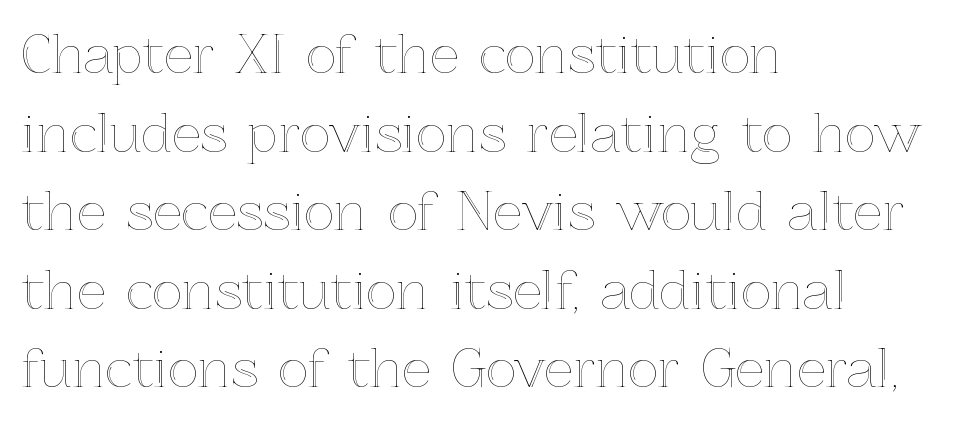
If you measured baseline to baseline, you'd find a middling distance. Is the letter spacing exaggerated? No — it looks like the ordinary default. Underlining? Definitely not there. Proportional: the letters do not fall into vertical columns. Visually the block forms a straight wall on the left and a jagged coastline on the right.
